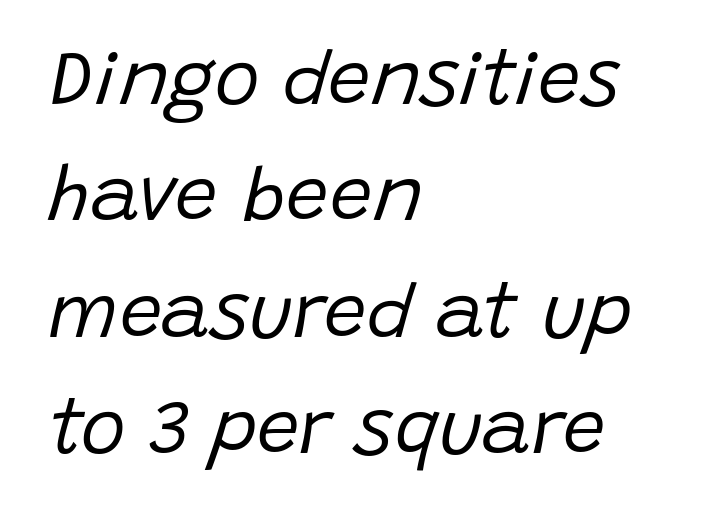
Glyph-to-glyph distance matches everyday printed text. Is this a heavy cut? Hardly; it is regular or lighter. A typesetter would mark this as italic. The passage shown is typed in a proportional face where columns would drift. These lines stack with their left ends in a neat column.
